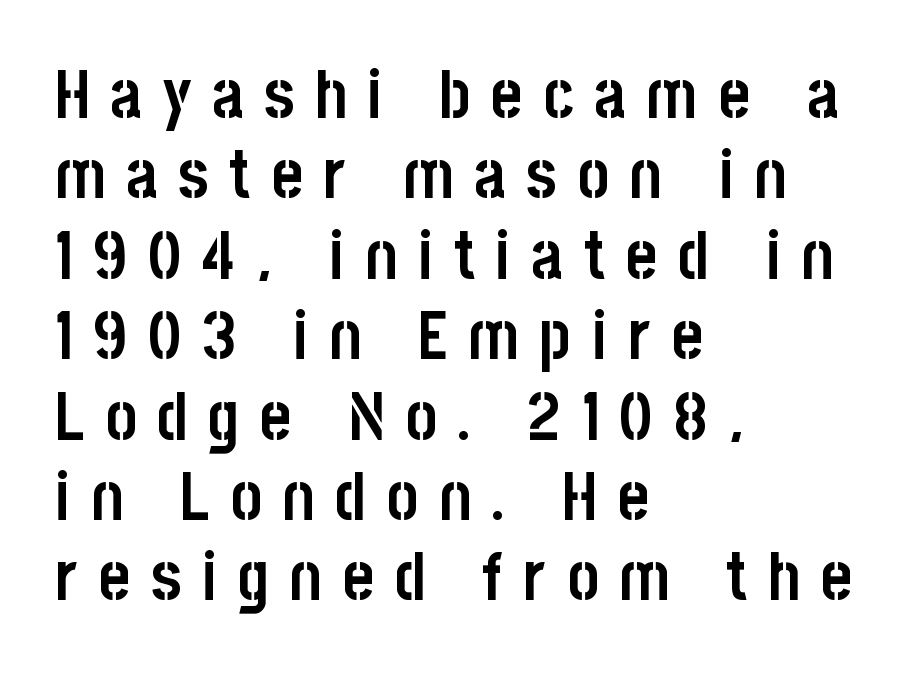
The image shows 67 px semibold, condensed sans-serif type, upright; set left-aligned, line spacing 1.2x, unusually wide letter spacing (+0.31 em), not underlined; low stroke contrast and a large x-height.
